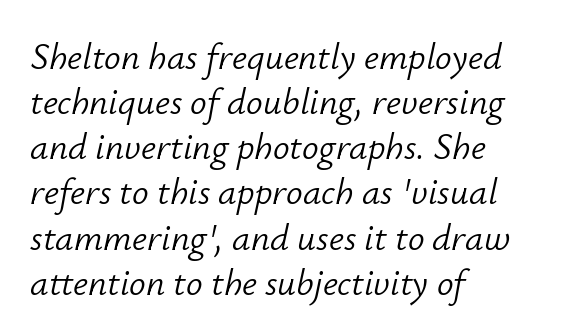
The image shows 37 px light type, italic (leaning right); set left-aligned, line spacing 1.22x, normal letter spacing, not underlined; low stroke contrast and a small x-height.
